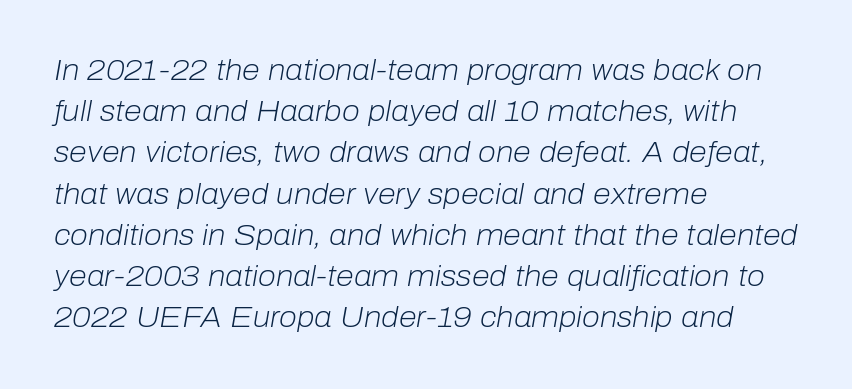
Q: Is the text bold? A: No.
Q: Is the text italic (slanted)? A: Yes, it leans right by about 10 degrees.
Q: Is the text underlined? A: No.
Q: How is the paragraph aligned? A: Left-aligned.
Q: Is the spacing between letters normal or unusually wide? A: Normal.
Q: Is the spacing between lines tight, normal or loose? A: Normal.
Q: Width (condensed, normal, or wide)? A: Normal.
Q: Stroke contrast? A: Low.
Q: x-height? A: Medium.
Q: Monospaced? A: No.
